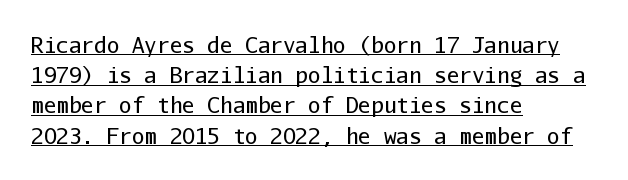
In CSS terms this would be text-align: left. Successive baselines arrive at the customary interval. Tracking value appears to be zero — textbook default spacing. The rendered words wear a rule along their underside. A typesetter would mark this as roman, not italic.
